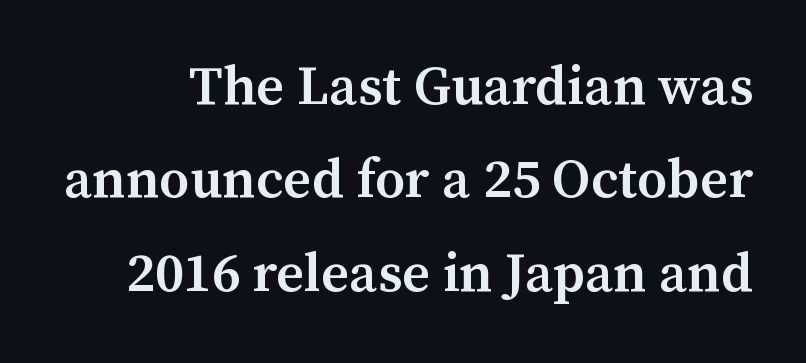
Q: Is the text bold? A: Semi-bold.
Q: Is the text italic (slanted)? A: No, it is upright.
Q: Is the typeface a serif or a sans-serif typeface? A: Serif.
Q: Is the text underlined? A: No.
Q: Is the spacing between letters normal or unusually wide? A: Normal.
Q: Is the spacing between lines tight, normal or loose? A: Normal.
Q: Width (condensed, normal, or wide)? A: Normal.
Q: Stroke contrast? A: Medium.
Q: x-height? A: Medium.
Q: Monospaced? A: No.
